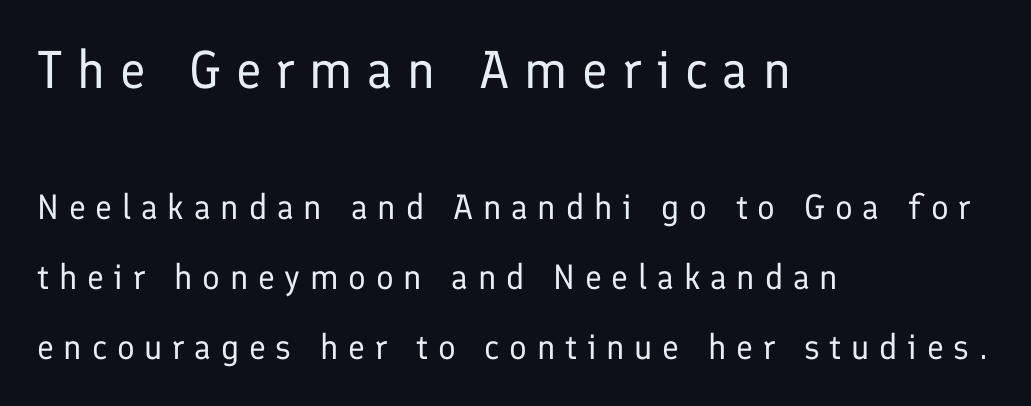
Q: Is the text bold? A: No.
Q: Is the text italic (slanted)? A: No, it is upright.
Q: Is the typeface a serif or a sans-serif typeface? A: Sans-serif.
Q: Is the text underlined? A: No.
Q: How is the paragraph aligned? A: Left-aligned.
Q: Is the spacing between letters normal or unusually wide? A: Unusually wide.
Q: Is the spacing between lines tight, normal or loose? A: Loose.
Q: Which block of text is set in a larger size, the first (top) or the second (bottom)? A: The first (top) one.
Q: Width (condensed, normal, or wide)? A: Normal.
Q: Stroke contrast? A: Low.
Q: x-height? A: Medium.
Q: Monospaced? A: No.
